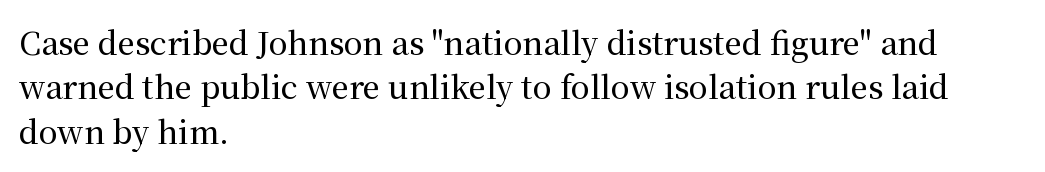
The image shows 31 px serif type, upright; set left-aligned, normal line spacing (1.43x), normal letter spacing, not underlined; medium stroke contrast and a medium x-height.
